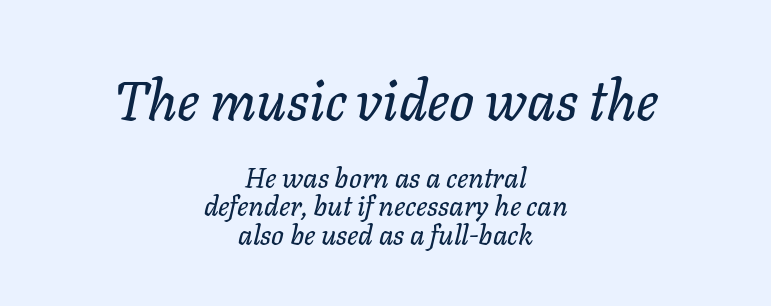
The image shows 55 px text type, italic (leaning right); set centered, tight line spacing (1.03x), normal letter spacing, not underlined; the first (top) block is 1.96x larger; low stroke contrast and a medium x-height.
